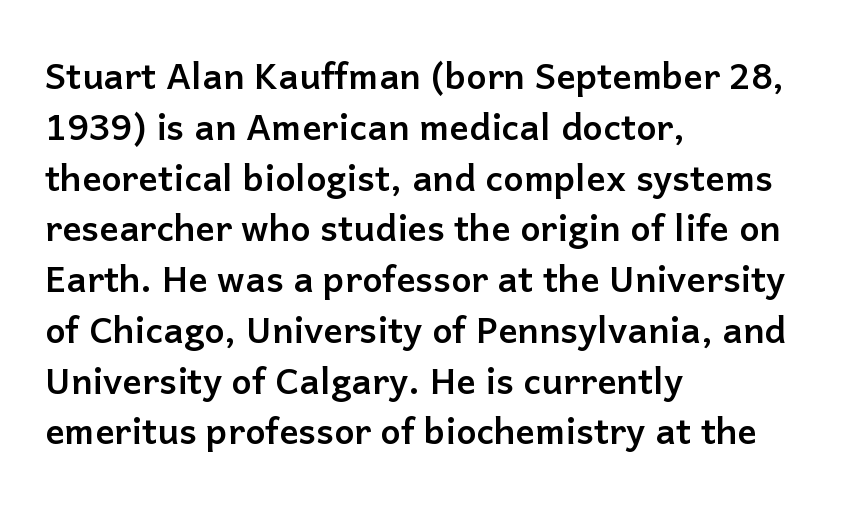
Q: Is the text bold? A: Yes.
Q: Is the text italic (slanted)? A: No, it is upright.
Q: Is the typeface a serif or a sans-serif typeface? A: Sans-serif.
Q: Is the text underlined? A: No.
Q: How is the paragraph aligned? A: Left-aligned.
Q: Is the spacing between letters normal or unusually wide? A: Normal.
Q: Is the spacing between lines tight, normal or loose? A: Normal.
Q: Width (condensed, normal, or wide)? A: Normal.
Q: Stroke contrast? A: Low.
Q: x-height? A: Medium.
Q: Monospaced? A: No.
